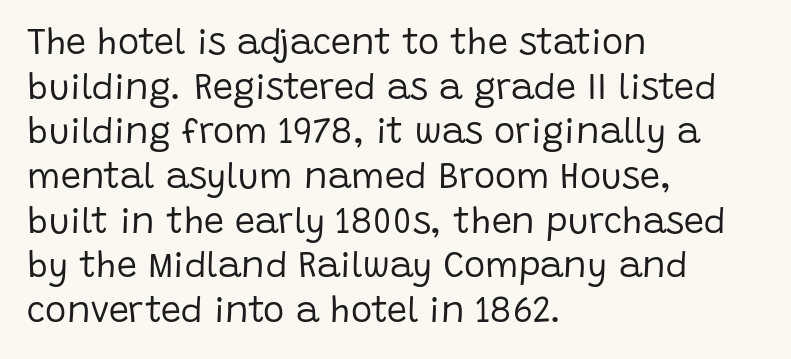
The passage shown is not bold in any degree. Characters follow at the spacing the type designer built in. Examine the stroke ends and you'll find no serifs. The baseline area is clear. A roman cut, with each character standing at attention. Do the characters align in a grid? No, the font is proportional.
